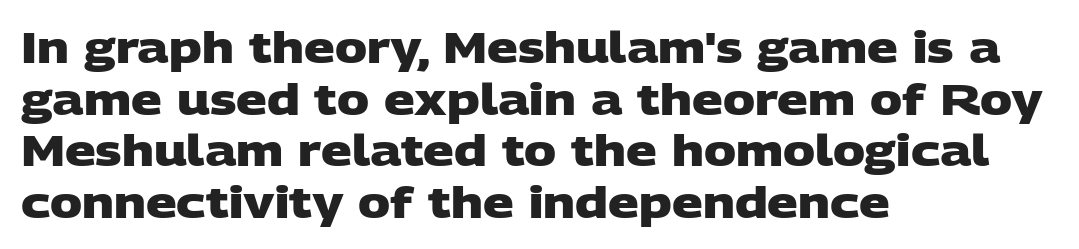
{"serif": "no", "bold": "yes", "weight": "heavy", "width": "wide", "stroke_contrast": "low", "x_height": "large", "monospaced": "no", "underline": "no", "align": "left", "line_spacing_ratio": 1.2, "letter_spacing": "normal", "letter_spacing_em": 0.0, "glyph_px": 43}
